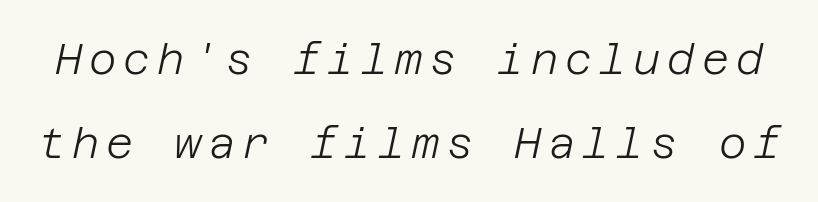
{"italic": "yes", "lean": "right", "slant_degrees": 12, "bold": "no", "weight": "light", "width": "normal", "stroke_contrast": "low", "x_height": "large", "underline": "no", "line_spacing": "loose", "line_spacing_ratio": 2.0, "glyph_px": 42}
